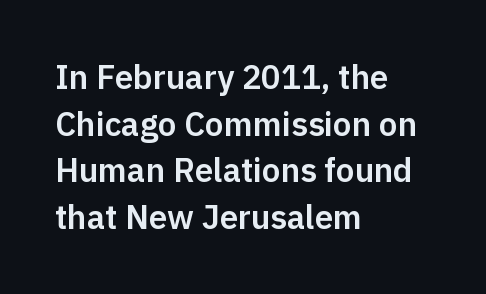
The zone under the glyphs is completely vacant. You could not count columns in this text — the font is proportionally spaced. Compared with typical paragraphs, the rows here are spaced about the same. This is roman type, the default non-slanted kind.
